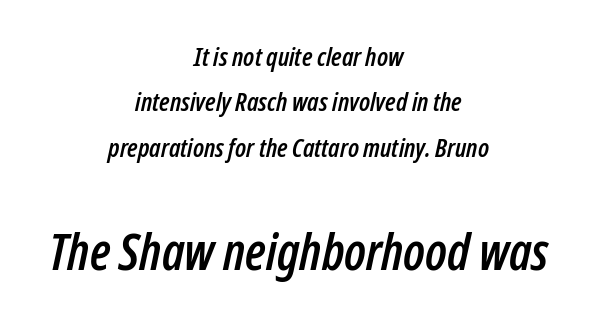
{"italic": "yes", "lean": "right", "slant_degrees": 12, "width": "condensed", "stroke_contrast": "low", "x_height": "medium", "monospaced": "no", "underline": "no", "align": "center", "line_spacing_ratio": 1.75, "letter_spacing": "normal", "letter_spacing_em": 0.0, "larger_block": "second", "size_ratio": 1.96, "glyph_px": 51}
